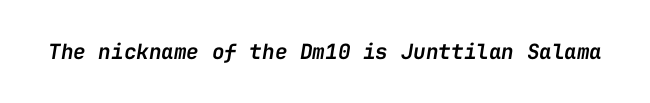
The image shows 21 px text type, italic (leaning right); set normal letter spacing, not underlined.
